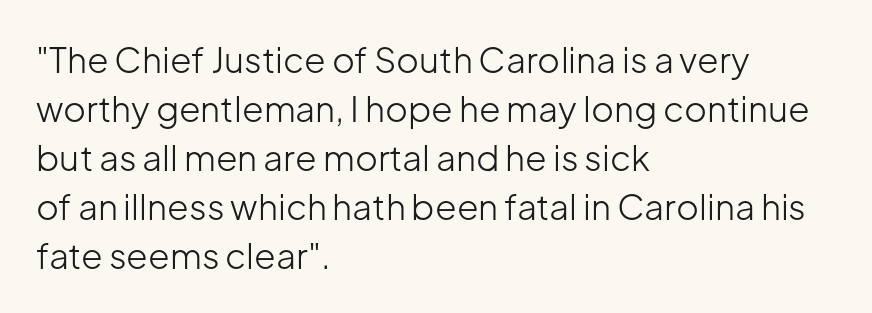
The image shows 35 px light sans-serif type, upright; set left-aligned, normal line spacing (1.4x), normal letter spacing, not underlined; low stroke contrast and a medium x-height.
